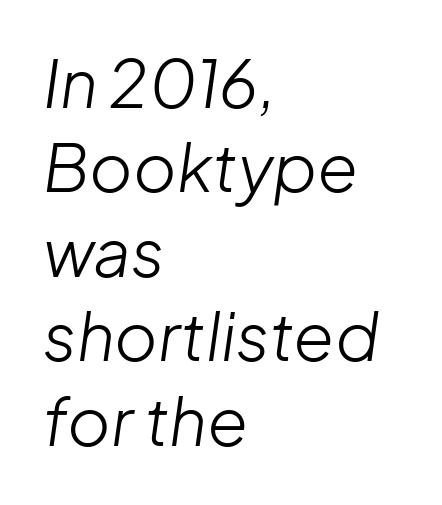
{"italic": "yes", "lean": "right", "slant_degrees": 8, "bold": "no", "weight": "light", "width": "normal", "stroke_contrast": "low", "x_height": "medium", "monospaced": "no", "underline": "no", "align": "left", "line_spacing": "normal", "line_spacing_ratio": 1.28, "letter_spacing": "normal", "letter_spacing_em": 0.0, "glyph_px": 66}
